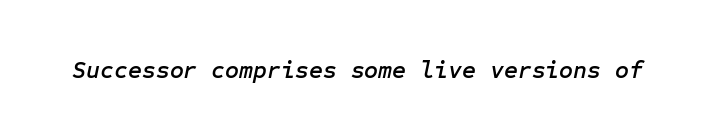
The image shows 24 px text type, italic (leaning right); set normal letter spacing, not underlined.
